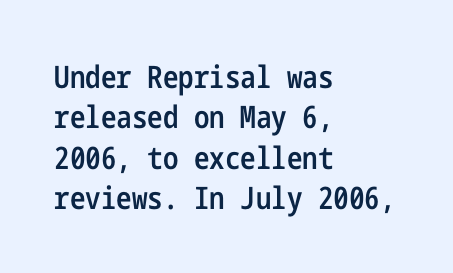
The image shows 31 px semibold, condensed sans-serif type, upright; set left-aligned, normal line spacing (1.3x), normal letter spacing, not underlined; low stroke contrast and a medium x-height.
